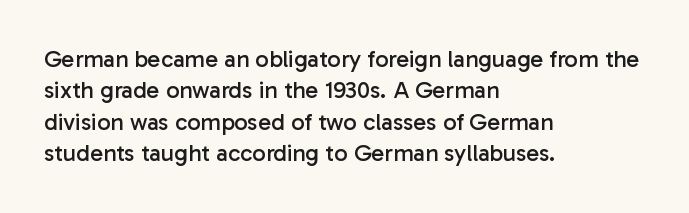
{"italic": "no", "bold": "no", "underline": "no", "align": "left", "line_spacing": "normal", "line_spacing_ratio": 1.31, "letter_spacing": "normal", "letter_spacing_em": 0.0, "glyph_px": 24}
